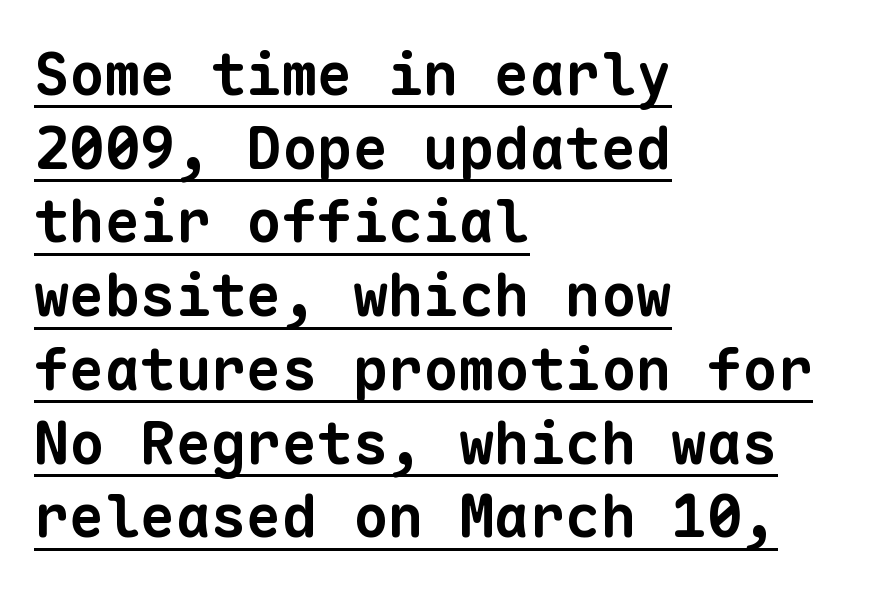
The rendering uses a moderate line-height, typical for paragraphs. The letters march in equal steps, a hallmark of fixed-pitch type. The rendering uses a bold face; every stroke is thick and dark. A typesetter would call this zero additional tracking. Nothing sits at the stroke ends, so this counts as sans-serif.
